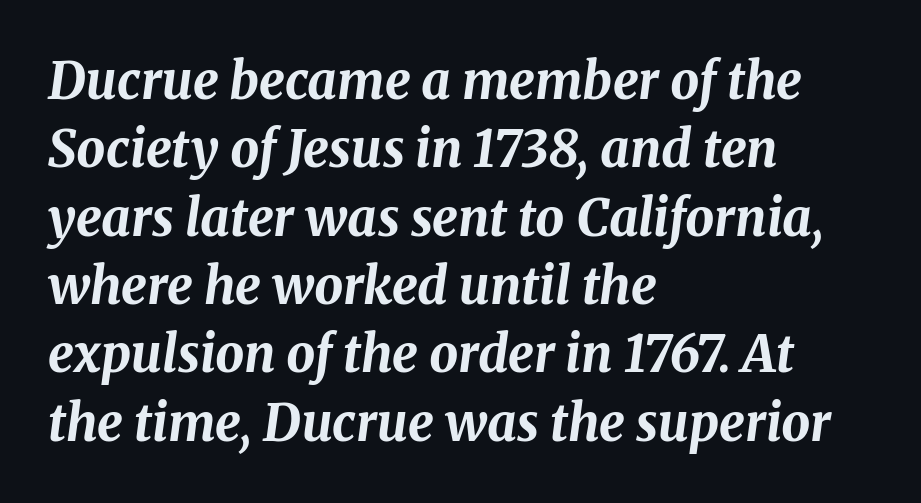
Glance below the letters and you will spot only blank space. Italic? Definitely — the glyphs are oblique. Strokes here are thick enough to call this a true bold. Line beginnings align vertically; line endings do not. Think of a printed novel: that variable character pitch is what you see here.
